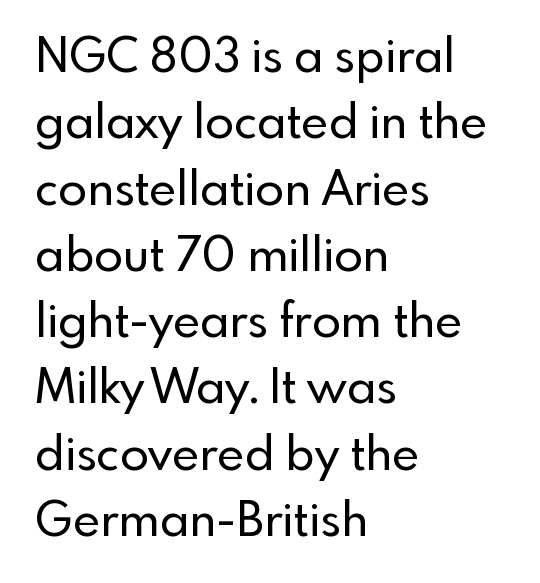
The letters stand straight up with perfectly vertical stems. Line starts are locked; line ends wander. Rows of type keep a routine distance in the vertical direction. Tracking here is standard; glyphs follow each other at the usual distance. I'd call this a sans setting — the letters go barefoot. The face used here is proportionally spaced, like ordinary book or web type.
